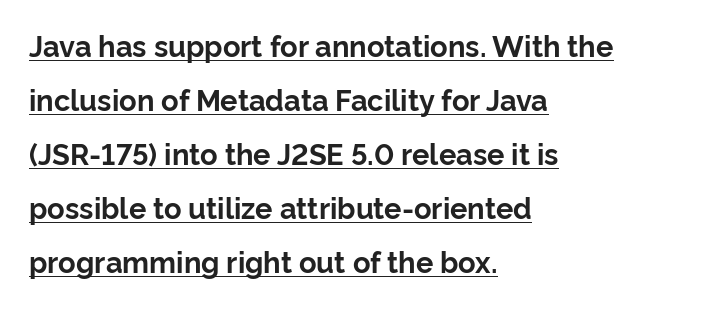
Q: Is the text bold? A: Yes.
Q: Is the text italic (slanted)? A: No, it is upright.
Q: Is the typeface a serif or a sans-serif typeface? A: Sans-serif.
Q: Is the text underlined? A: Yes.
Q: How is the paragraph aligned? A: Left-aligned.
Q: Is the spacing between letters normal or unusually wide? A: Normal.
Q: Width (condensed, normal, or wide)? A: Normal.
Q: Stroke contrast? A: Low.
Q: x-height? A: Medium.
Q: Monospaced? A: No.
